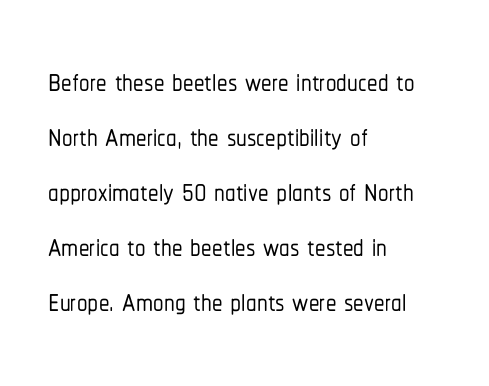
The image shows 42 px condensed sans-serif type, upright; set left-aligned, normal line spacing (1.31x), normal letter spacing, not underlined; low stroke contrast and a medium x-height.
